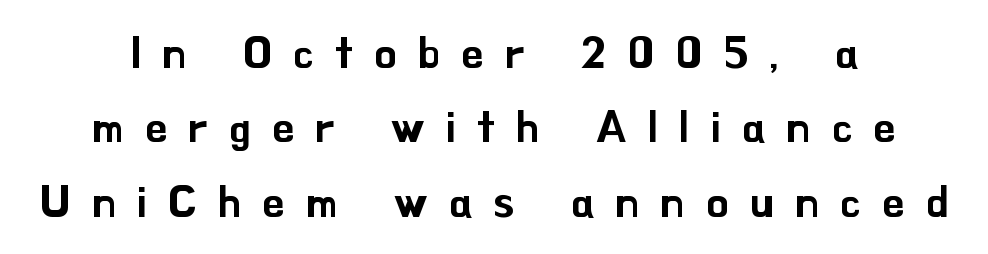
Q: Is the text italic (slanted)? A: No, it is upright.
Q: Is the typeface a serif or a sans-serif typeface? A: Sans-serif.
Q: Is the text underlined? A: No.
Q: Is the spacing between letters normal or unusually wide? A: Unusually wide.
Q: Is the spacing between lines tight, normal or loose? A: Normal.
Q: Width (condensed, normal, or wide)? A: Normal.
Q: Stroke contrast? A: Low.
Q: x-height? A: Small.
Q: Monospaced? A: No.
